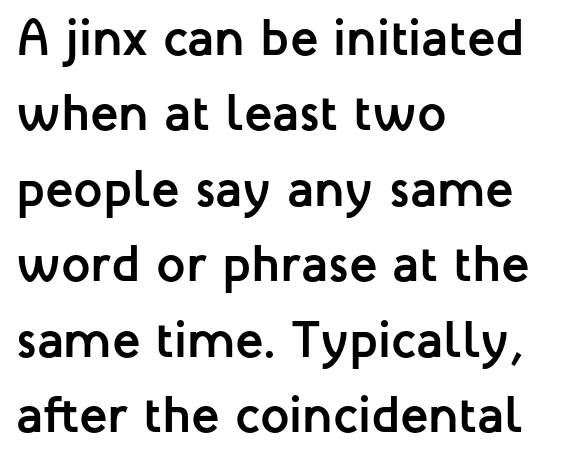
{"serif": "no", "italic": "no", "bold": "yes", "weight": "semibold", "width": "normal", "stroke_contrast": "low", "x_height": "medium", "monospaced": "no", "underline": "no", "align": "left", "line_spacing": "normal", "line_spacing_ratio": 1.45, "letter_spacing": "normal", "letter_spacing_em": 0.0, "glyph_px": 52}
